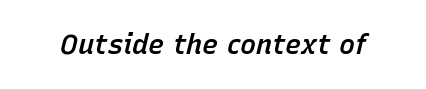
{"italic": "yes", "lean": "right", "slant_degrees": 15, "bold": "semi", "underline": "no", "letter_spacing": "normal", "letter_spacing_em": 0.0, "glyph_px": 27}
